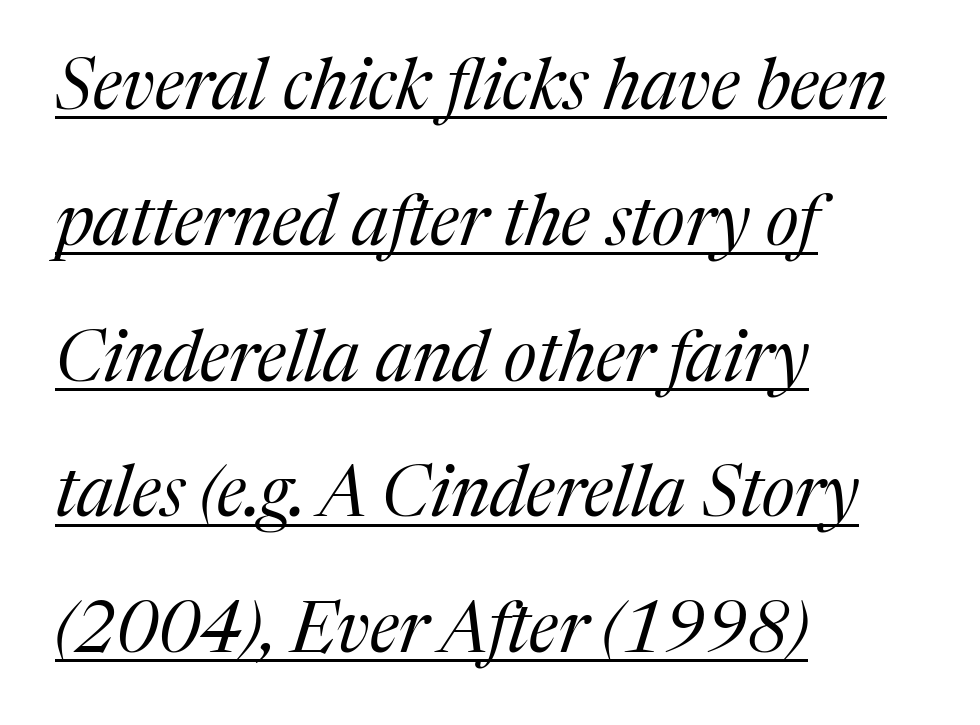
{"serif": "yes", "italic": "yes", "lean": "right", "slant_degrees": 17, "bold": "no", "weight": "regular", "width": "normal", "stroke_contrast": "medium", "x_height": "medium", "monospaced": "no", "underline": "yes", "align": "left", "line_spacing": "loose", "line_spacing_ratio": 1.94, "letter_spacing": "normal", "letter_spacing_em": 0.0, "glyph_px": 70}
